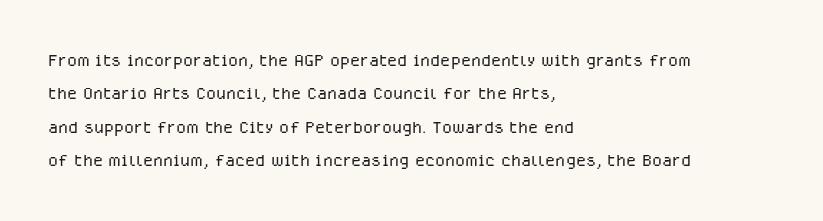
Q: Is the text bold? A: No.
Q: Is the text italic (slanted)? A: No, it is upright.
Q: Is the text underlined? A: No.
Q: How is the paragraph aligned? A: Left-aligned.
Q: Is the spacing between letters normal or unusually wide? A: Normal.
Q: Is the spacing between lines tight, normal or loose? A: Normal.
